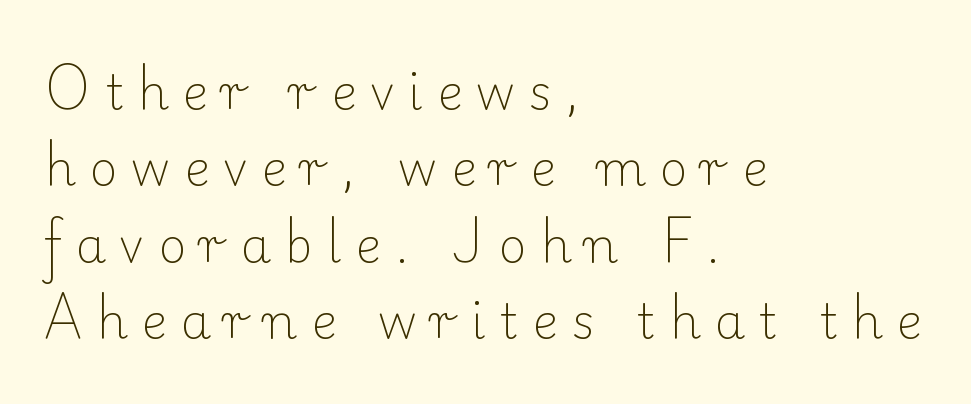
The image shows 48 px light serif type, upright; set left-aligned, normal line spacing (1.59x), unusually wide letter spacing (+0.29 em), not underlined; low stroke contrast and a small x-height.
